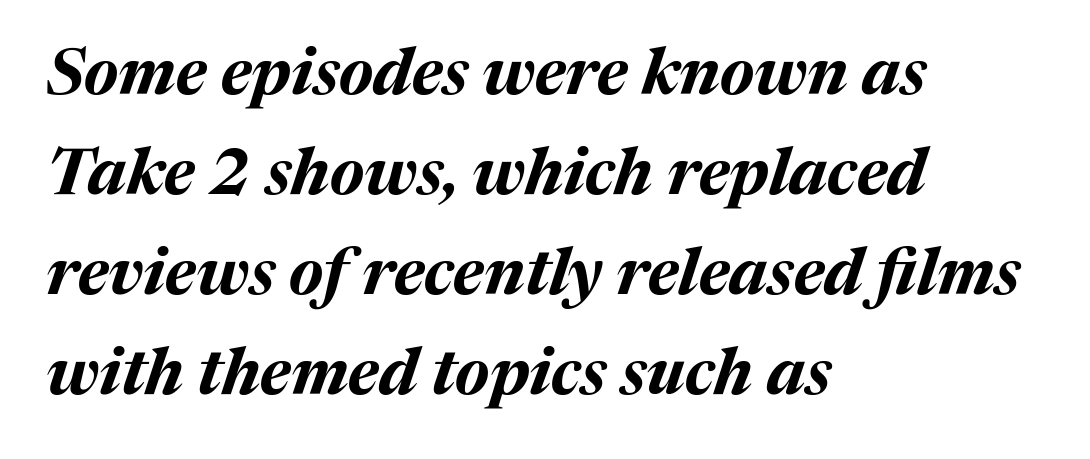
{"italic": "yes", "lean": "right", "slant_degrees": 17, "bold": "yes", "weight": "bold", "width": "normal", "stroke_contrast": "medium", "x_height": "medium", "monospaced": "no", "underline": "no", "align": "left", "line_spacing": "normal", "line_spacing_ratio": 1.54, "letter_spacing": "normal", "letter_spacing_em": 0.0, "glyph_px": 65}
